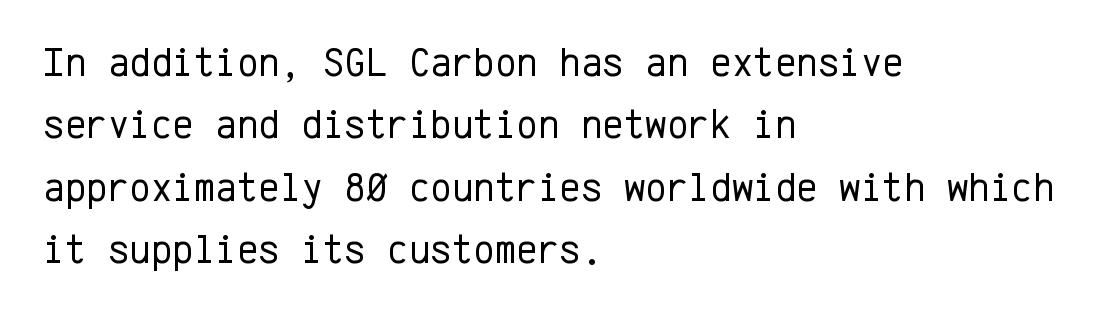
Fixed-width glyphs throughout — classic coding-font behaviour. The tracking reads as untouched default to a designer's eye. Compared with a typical body face, this is equally light or lighter still. Beneath every word, the page is bare.
